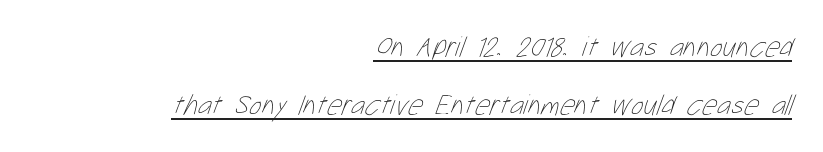
{"bold": "no", "weight": "thin", "width": "condensed", "stroke_contrast": "low", "x_height": "medium", "monospaced": "no", "underline": "yes", "align": "right", "line_spacing": "loose", "line_spacing_ratio": 2.0, "letter_spacing": "normal", "letter_spacing_em": 0.0, "glyph_px": 29}
